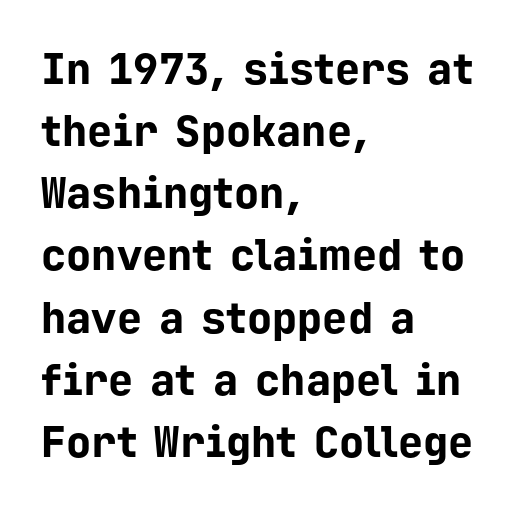
The image shows 42 px bold sans-serif type, upright, monospaced; set left-aligned, normal line spacing (1.48x), normal letter spacing, not underlined; low stroke contrast and a medium x-height.
